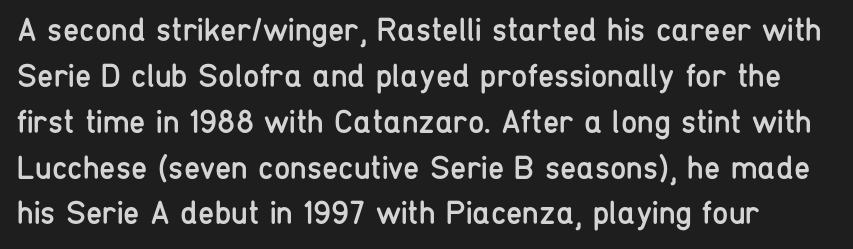
Has an underline been added? It has not. The characters display no serif detailing; their extremities are plain. A typesetter would call this proportional, since set widths differ per character. These lines sit exactly where default settings would place them. You could call the tracking neutral — neither tight nor loose. Unlike italic type, these characters show no tilt at all.
